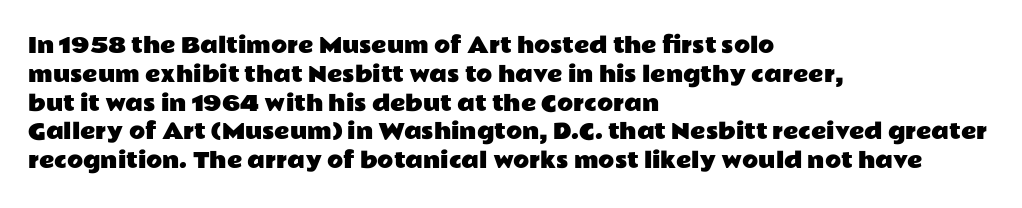
The compositor pushed each line to the left boundary. The strip under each line holds only bare page. When letters stand straight like this, we call the style roman or upright. Letter spacing: default. In terms of leading, this rendering sits right in the middle.
